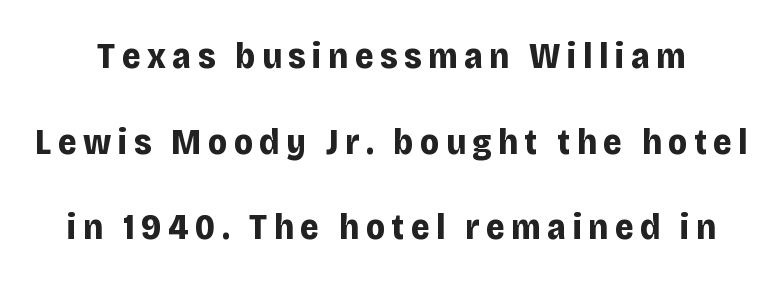
Honestly, the rows look like they've been pulled way apart. Set as a true bold cut, around the 700 mark. Font category for this specimen: sans-serif. Plain, unruled lines of type.
